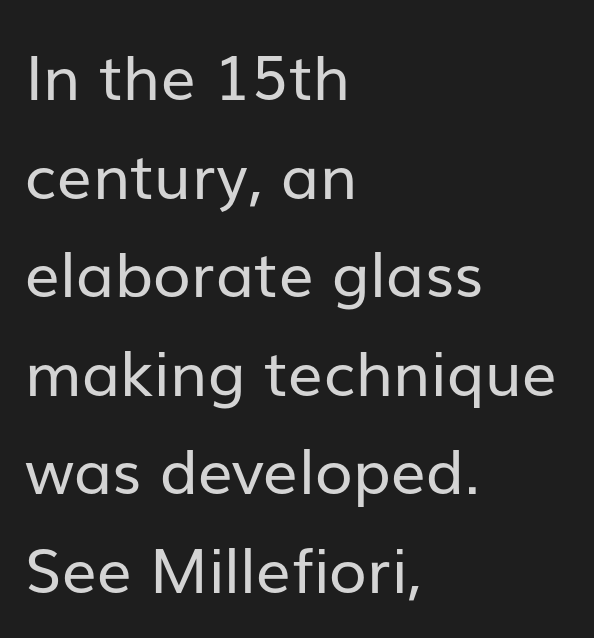
Glyph-to-glyph distance matches everyday printed text. Only glyphs here, with clear space below each row. This sample uses a sans-serif face. Baseline-to-baseline distance is the conventional proportion of letter height. Here the designer chose a conventional face with non-uniform glyph widths. Is the type heavy? It reads as light-to-regular instead.
